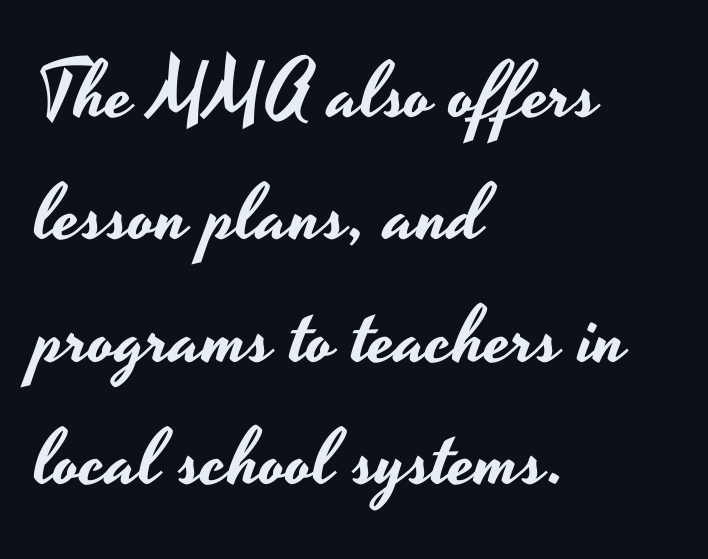
The image shows 79 px wide sans-serif type; set left-aligned, normal line spacing (1.55x), normal letter spacing, not underlined; low stroke contrast and a small x-height.
